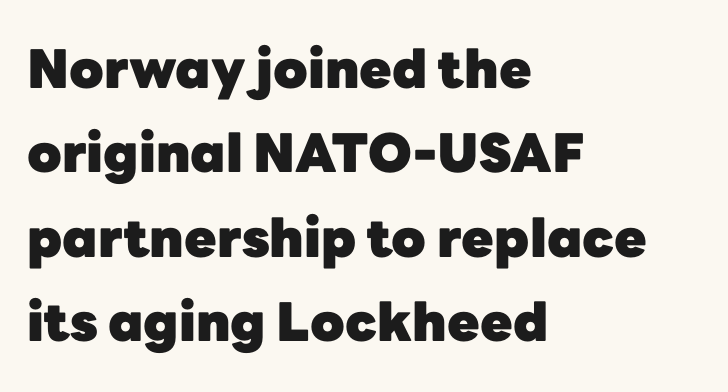
Q: Is the text bold? A: Yes.
Q: Is the text italic (slanted)? A: No, it is upright.
Q: Is the typeface a serif or a sans-serif typeface? A: Sans-serif.
Q: Is the text underlined? A: No.
Q: How is the paragraph aligned? A: Left-aligned.
Q: Is the spacing between letters normal or unusually wide? A: Normal.
Q: Is the spacing between lines tight, normal or loose? A: Normal.
Q: Width (condensed, normal, or wide)? A: Normal.
Q: Stroke contrast? A: Low.
Q: x-height? A: Medium.
Q: Monospaced? A: No.
